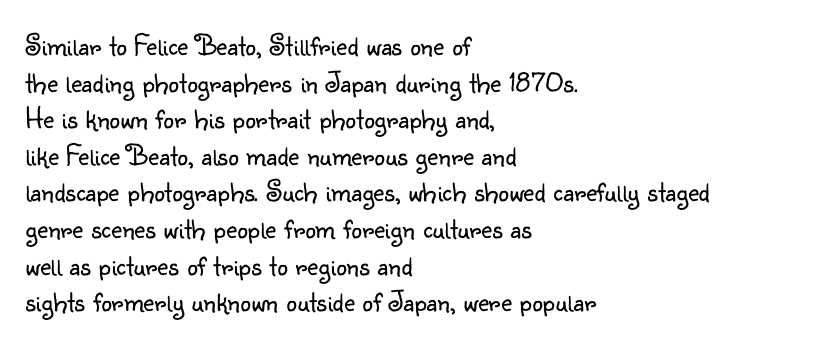
Q: Is the text bold? A: No.
Q: Is the text italic (slanted)? A: No, it is upright.
Q: Is the typeface a serif or a sans-serif typeface? A: Sans-serif.
Q: Is the text underlined? A: No.
Q: How is the paragraph aligned? A: Left-aligned.
Q: Is the spacing between letters normal or unusually wide? A: Normal.
Q: Width (condensed, normal, or wide)? A: Normal.
Q: Stroke contrast? A: Low.
Q: x-height? A: Small.
Q: Monospaced? A: No.
